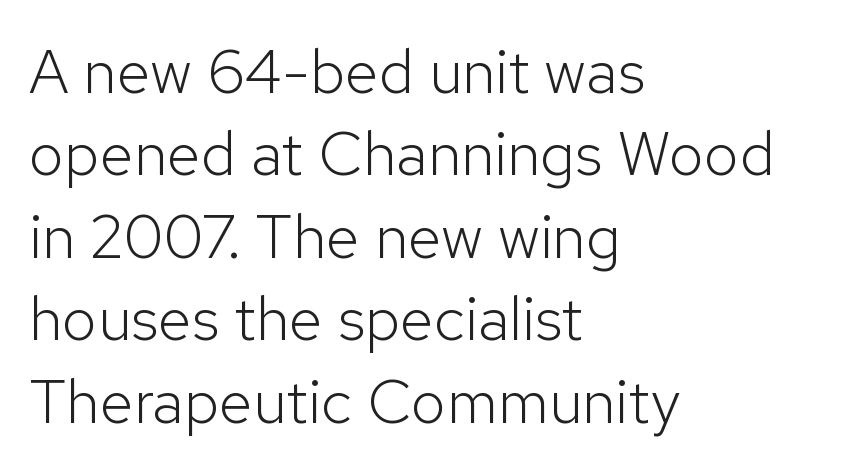
The image shows 62 px light sans-serif type, upright; set left-aligned, normal line spacing (1.33x), normal letter spacing, not underlined; low stroke contrast and a medium x-height.
